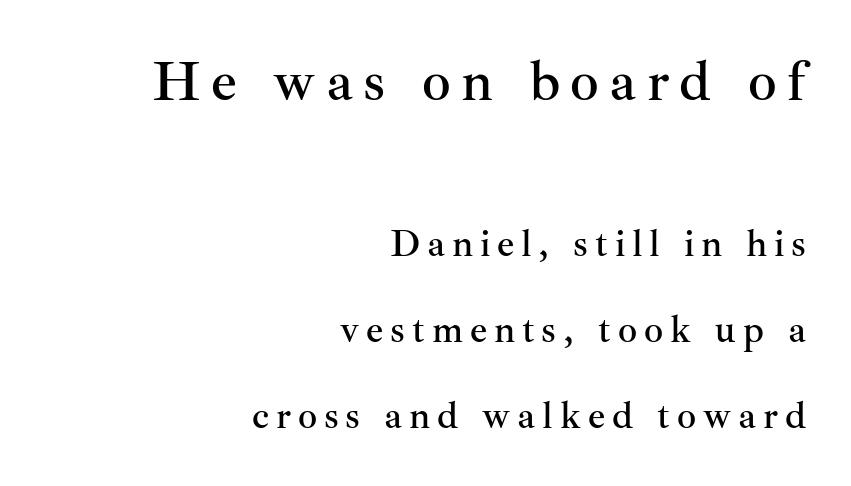
{"serif": "yes", "italic": "no", "width": "normal", "stroke_contrast": "medium", "x_height": "small", "monospaced": "no", "underline": "no", "align": "right", "line_spacing": "loose", "line_spacing_ratio": 2.26, "larger_block": "first", "size_ratio": 1.5, "glyph_px": 57}
